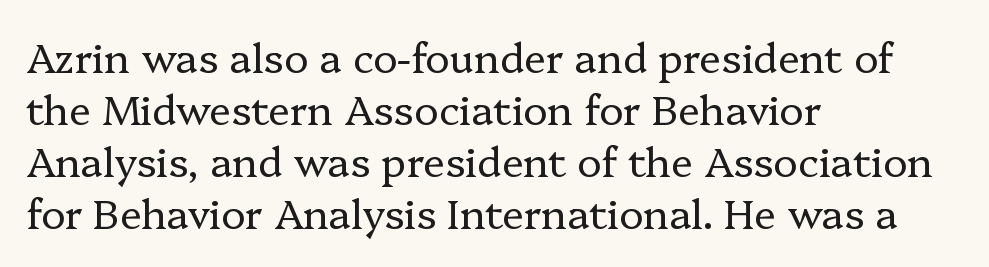
The image shows 41 px regular-weight serif type, upright; set left-aligned, normal line spacing (1.27x), normal letter spacing, not underlined; low stroke contrast and a medium x-height.
